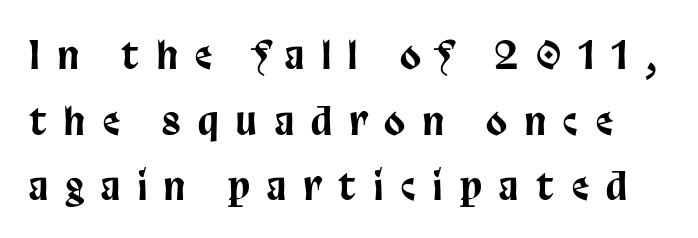
Descenders hang freely into open space. Compared with typical body copy, the letter spacing here is much looser. Nope, no serifs anywhere on these letters. When letters stand straight like this, we call the style roman or upright. This sample has the flowing, uneven cadence of proportional lettering.
